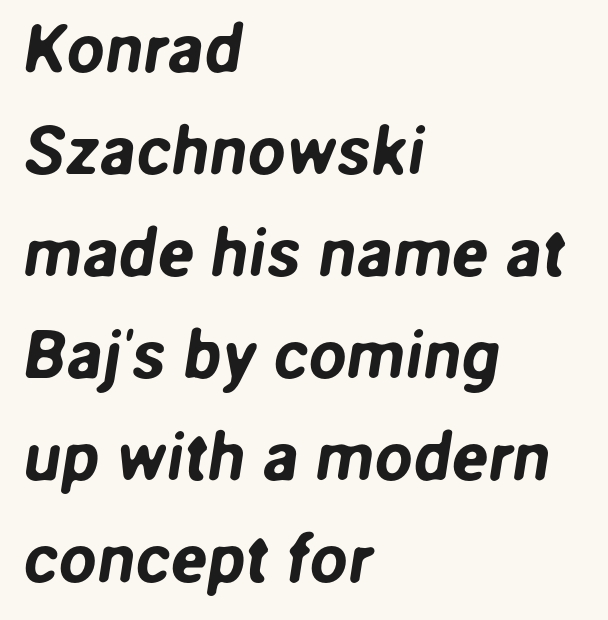
{"serif": "no", "width": "normal", "stroke_contrast": "low", "x_height": "medium", "monospaced": "no", "underline": "no", "align": "left", "line_spacing": "normal", "line_spacing_ratio": 1.5, "letter_spacing": "normal", "letter_spacing_em": 0.0, "glyph_px": 68}
